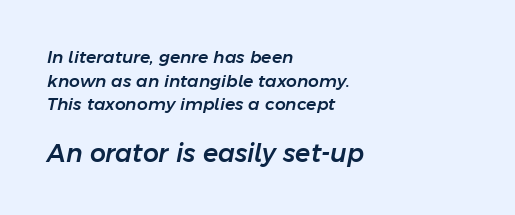
The image shows 25 px text type, italic (leaning right); set left-aligned, normal line spacing (1.39x), normal letter spacing, not underlined; the second (bottom) block is 1.47x larger.
